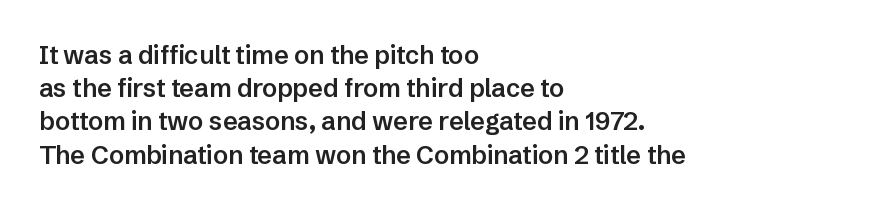
The image shows 25 px text type, upright; set left-aligned, normal line spacing (1.33x), normal letter spacing, not underlined.
